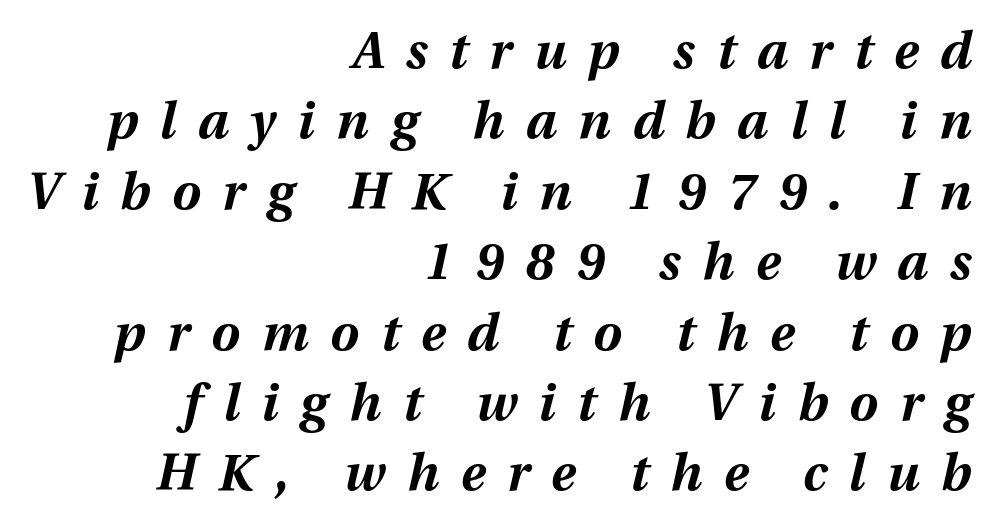
The image shows 51 px bold type, italic (leaning right); set right-aligned, normal line spacing (1.38x), unusually wide letter spacing (+0.43 em), not underlined; medium stroke contrast and a medium x-height.
